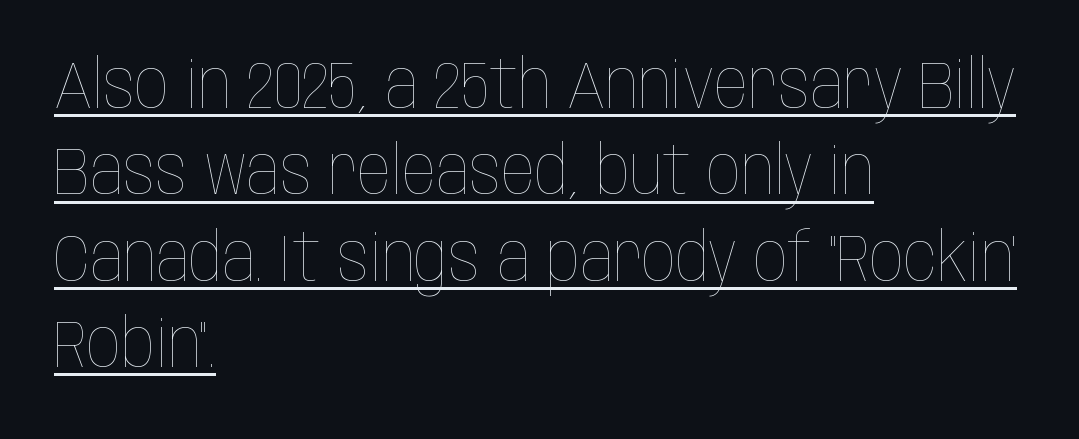
This sample uses an upright cut, with every glyph sitting square on the baseline. Observe the ordinary spacing: letters are neighbours, not strangers. A continuous stroke trails under the words, as in a hyperlink. Think of a printed novel: that variable character pitch is what you see here. Normally led — the rows are evenly, conventionally spaced.
